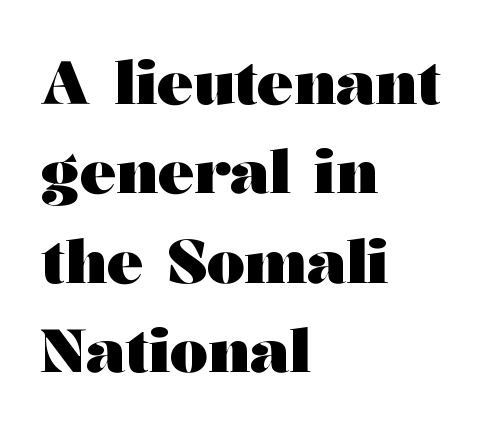
The image shows 60 px heavy, wide serif type, upright; set left-aligned, normal line spacing (1.49x), normal letter spacing, not underlined; medium stroke contrast and a medium x-height.
